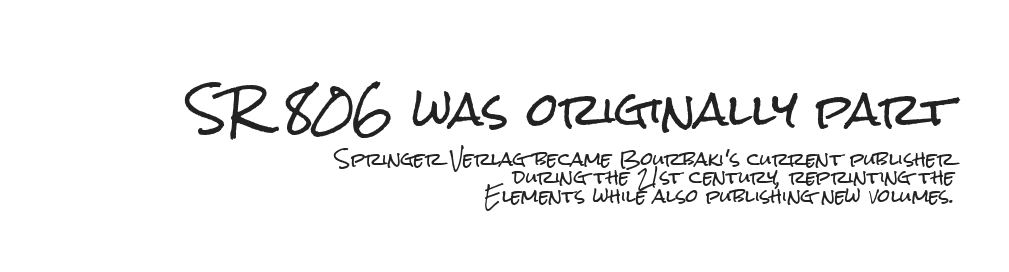
{"serif": "no", "italic": "no", "width": "condensed", "stroke_contrast": "low", "x_height": "medium", "monospaced": "no", "underline": "no", "align": "right", "line_spacing": "tight", "line_spacing_ratio": 1.02, "letter_spacing": "normal", "letter_spacing_em": 0.0, "larger_block": "first", "size_ratio": 2.5, "glyph_px": 45}
